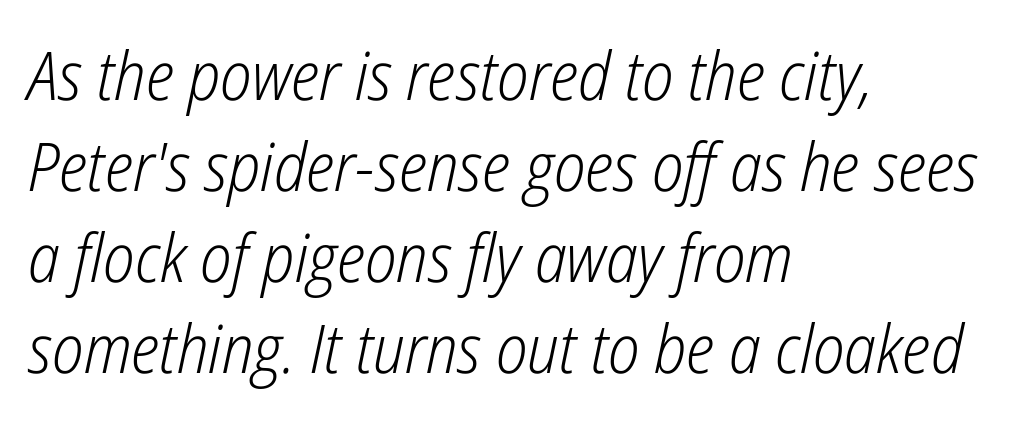
The image shows 67 px light, condensed type, italic (leaning right); set left-aligned, normal line spacing (1.36x), normal letter spacing, not underlined; low stroke contrast and a medium x-height.
